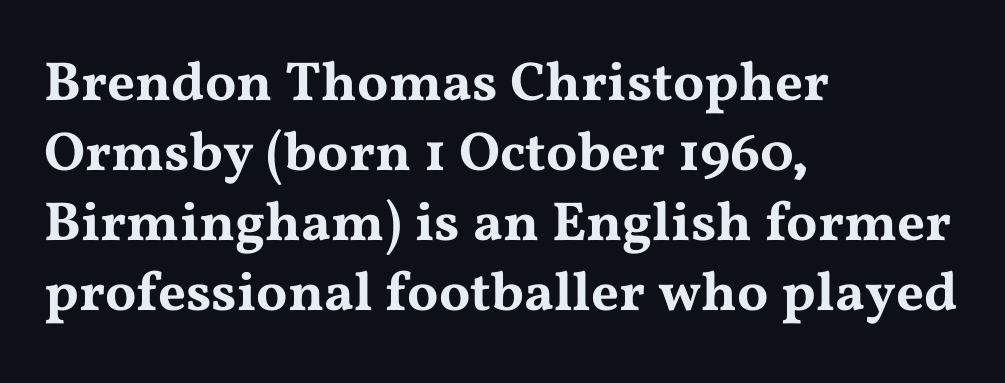
Upright lettering throughout. Little horizontal feet cap the strokes, marking this as serif type. Each letter keeps its own natural width here, so spacing adapts to shape. No word sits above an underline. Line spacing here is normal. Nobody touched the tracking dial on this one.
